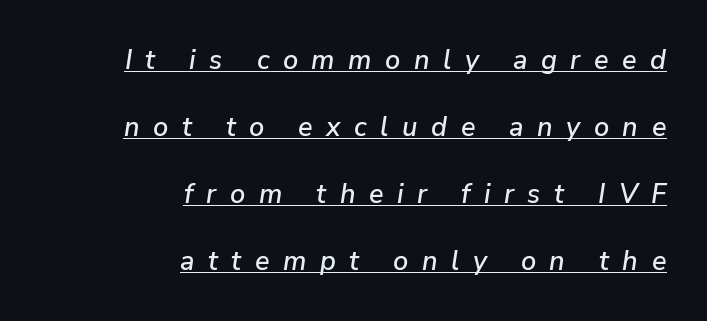
Q: Is the text italic (slanted)? A: Yes, it leans right by about 9 degrees.
Q: Is the text underlined? A: Yes.
Q: How is the paragraph aligned? A: Right-aligned.
Q: Is the spacing between letters normal or unusually wide? A: Unusually wide.
Q: Is the spacing between lines tight, normal or loose? A: Loose.
